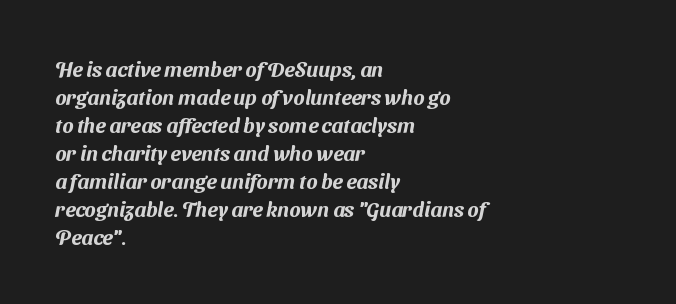
The image shows 21 px text type; set left-aligned, normal line spacing (1.33x), normal letter spacing, not underlined.
